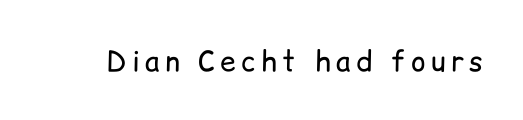
A typesetter would call this proportional, since set widths differ per character. Nope, no serifs anywhere on these letters. Posture: upright roman. The string is rendered with underlining switched off. Stems and bowls with no extra thickness — not bold.
